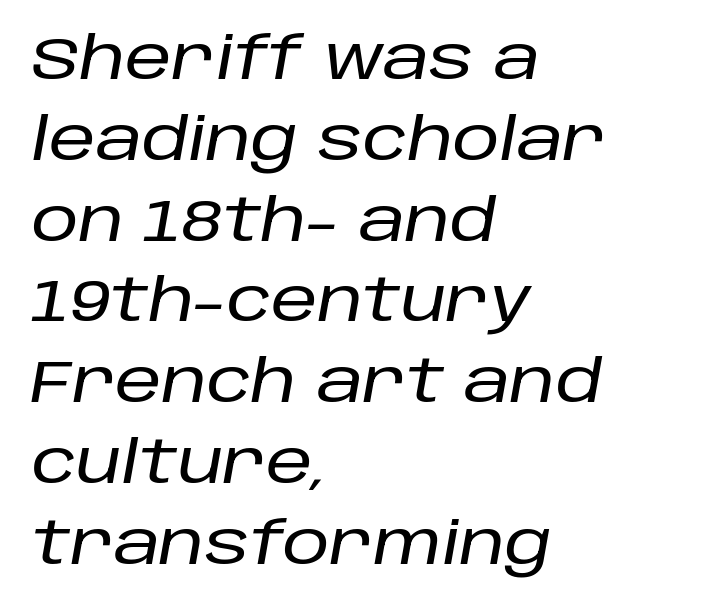
Designer's note — italics engaged. The glyphs are unaccompanied by any horizontal stroke below them. Nothing unusual about the tracking: characters are spaced as the font intends. Which margin do the lines hug? The left one — the right edge is uneven.
